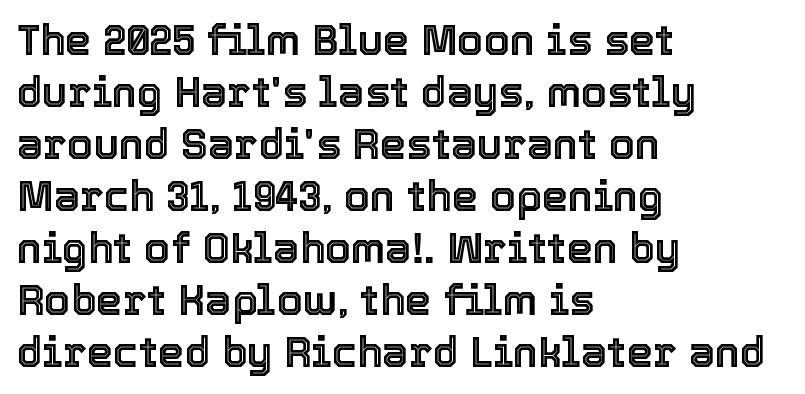
The passage shown has conventional tracking throughout. Where is the straight margin? On the left. Nobody drew a line under any word here. This is roman type, the default non-slanted kind.
